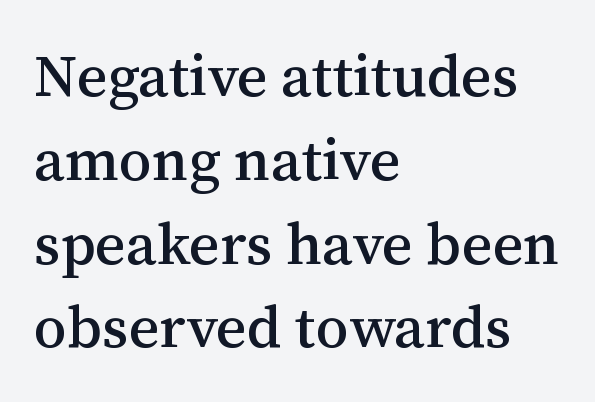
{"serif": "yes", "italic": "no", "width": "normal", "stroke_contrast": "medium", "x_height": "medium", "monospaced": "no", "underline": "no", "align": "left", "line_spacing": "normal", "line_spacing_ratio": 1.42, "letter_spacing": "normal", "letter_spacing_em": 0.0, "glyph_px": 59}
